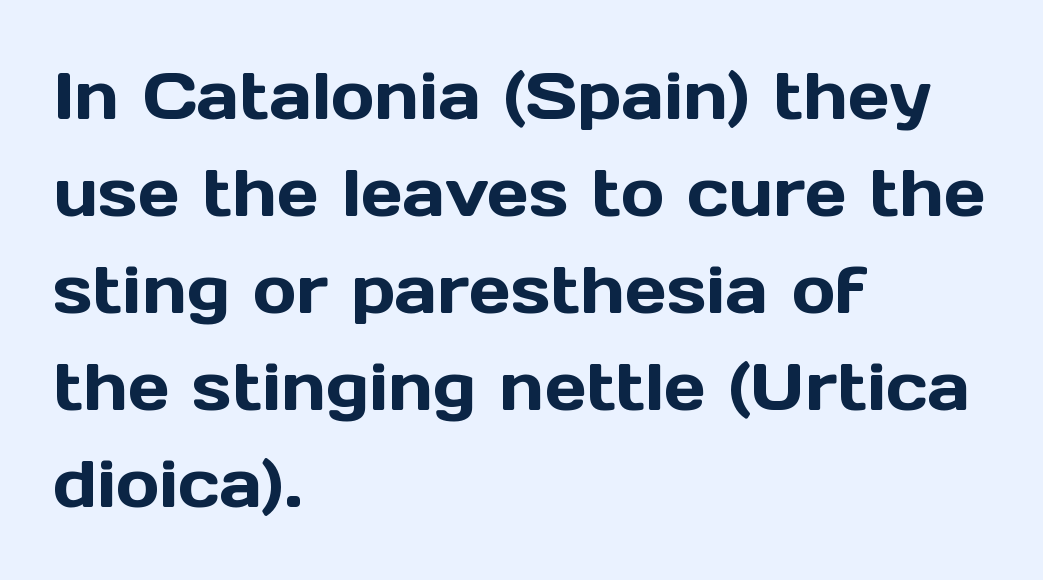
The image shows 66 px sans-serif type, upright; set left-aligned, normal line spacing (1.47x), normal letter spacing, not underlined; a medium x-height.
